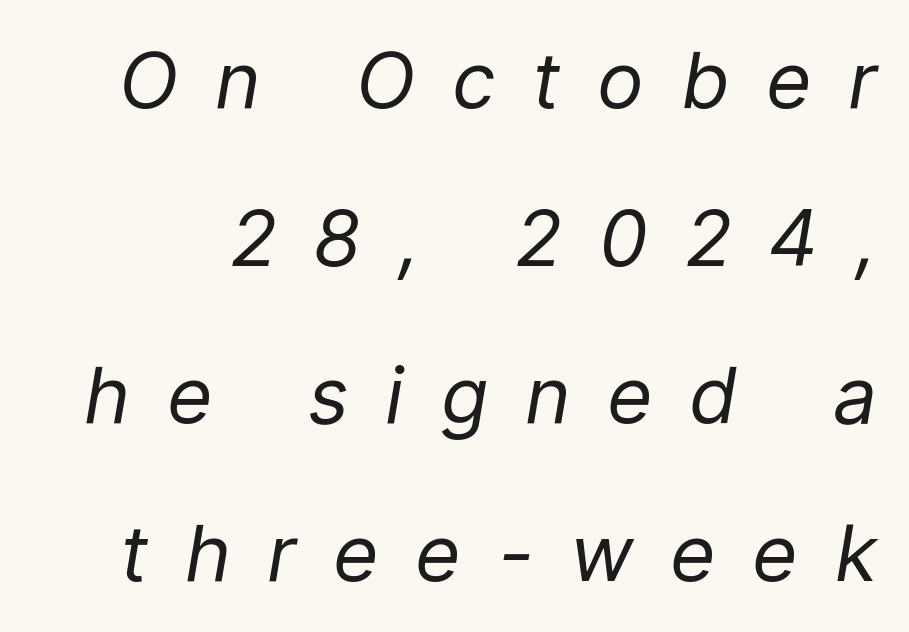
This sample has the flowing, uneven cadence of proportional lettering. Horizontal bands of white between lines are thick stripes. Decoration check: the copy has no underline. Observe the lean: these are italic letterforms.
